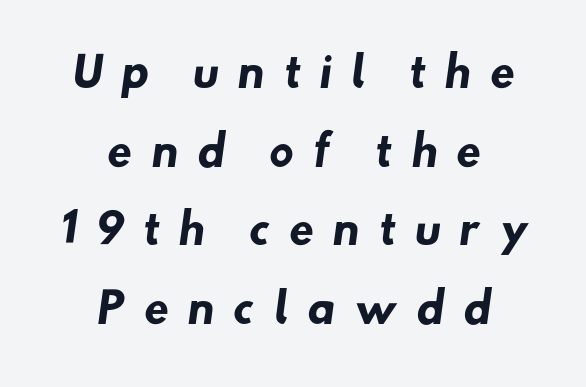
{"serif": "no", "bold": "yes", "weight": "heavy", "width": "normal", "stroke_contrast": "low", "x_height": "small", "monospaced": "no", "underline": "no", "align": "center", "line_spacing": "loose", "line_spacing_ratio": 1.92, "letter_spacing": "wide", "letter_spacing_em": 0.44, "glyph_px": 41}
